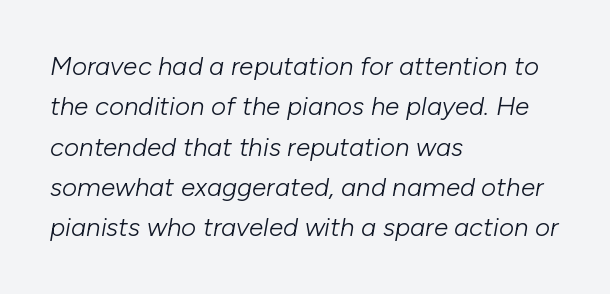
{"italic": "yes", "lean": "right", "slant_degrees": 10, "bold": "no", "underline": "no", "align": "left", "line_spacing": "normal", "line_spacing_ratio": 1.55, "letter_spacing": "normal", "letter_spacing_em": 0.0, "glyph_px": 26}
